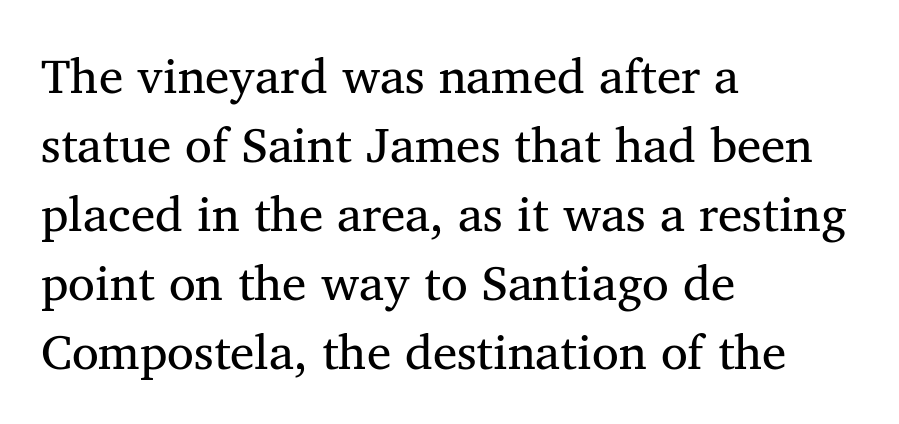
{"serif": "yes", "italic": "no", "bold": "no", "weight": "regular", "width": "normal", "stroke_contrast": "medium", "x_height": "medium", "monospaced": "no", "underline": "no", "align": "left", "line_spacing": "normal", "line_spacing_ratio": 1.41, "letter_spacing": "normal", "letter_spacing_em": 0.0, "glyph_px": 49}
